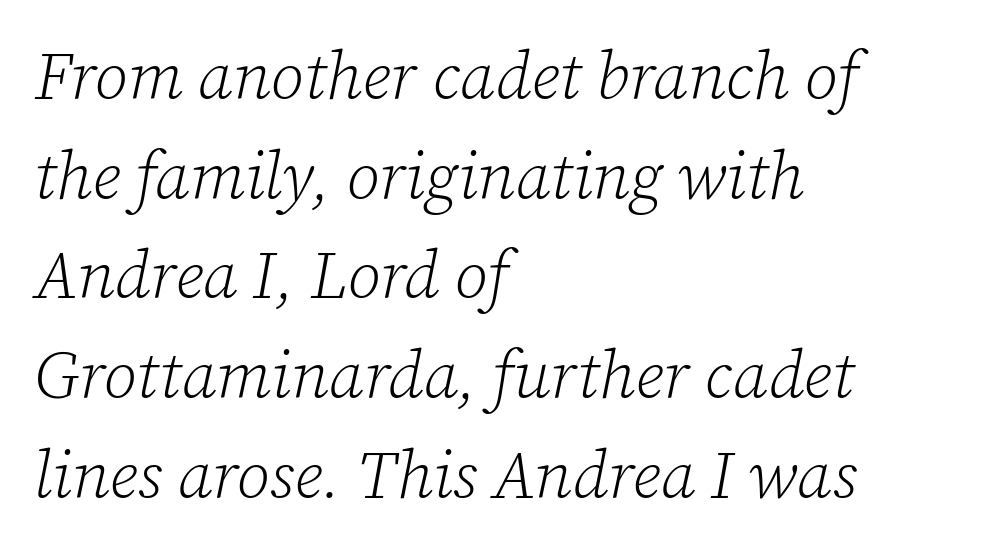
The image shows 66 px light serif type, italic (leaning right); set left-aligned, normal line spacing (1.51x), normal letter spacing, not underlined; low stroke contrast and a medium x-height.
